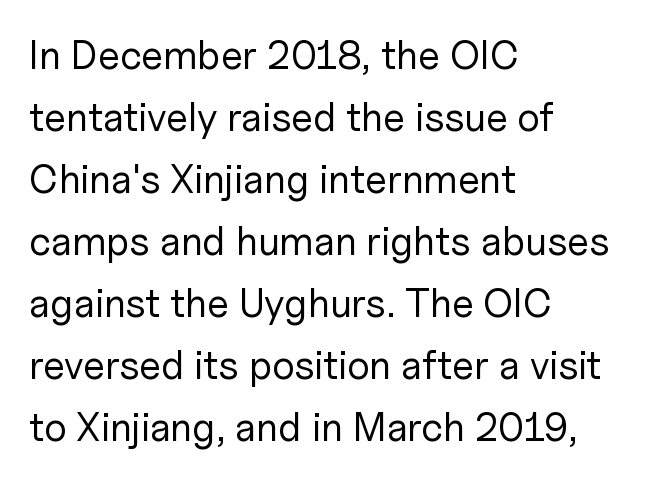
Q: Is the text bold? A: No.
Q: Is the text italic (slanted)? A: No, it is upright.
Q: Is the typeface a serif or a sans-serif typeface? A: Sans-serif.
Q: Is the text underlined? A: No.
Q: How is the paragraph aligned? A: Left-aligned.
Q: Is the spacing between letters normal or unusually wide? A: Normal.
Q: Is the spacing between lines tight, normal or loose? A: Normal.
Q: Width (condensed, normal, or wide)? A: Normal.
Q: Stroke contrast? A: Low.
Q: x-height? A: Medium.
Q: Monospaced? A: No.
